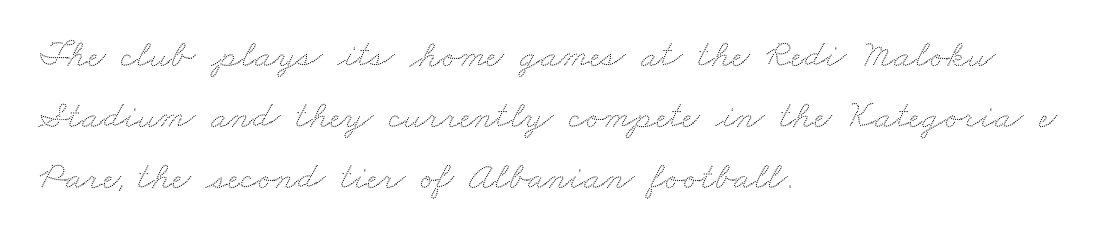
The passage shown is typed in a proportional face where columns would drift. Summary of vertical rhythm: regular, with standard interline spacing. Observe the ordinary spacing: letters are neighbours, not strangers. The paragraph shown leans on its left margin. Descender tails drop into unmarked territory.
